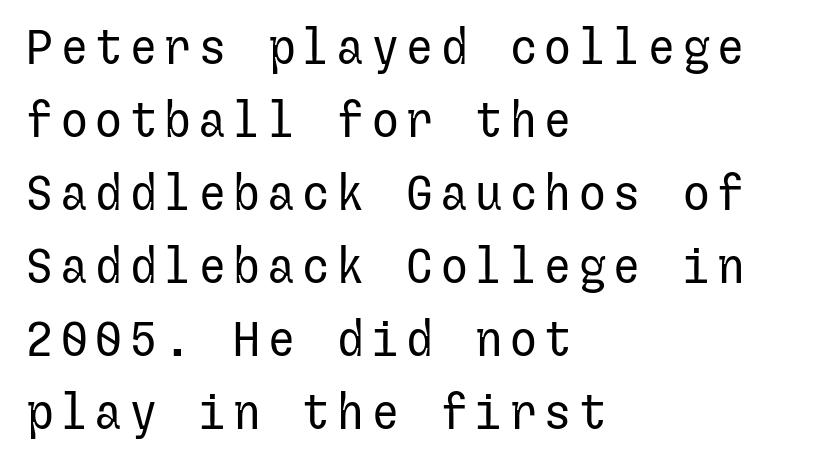
The image shows 48 px regular-weight sans-serif type, upright; set left-aligned, normal line spacing (1.52x), not underlined; low stroke contrast and a medium x-height.
